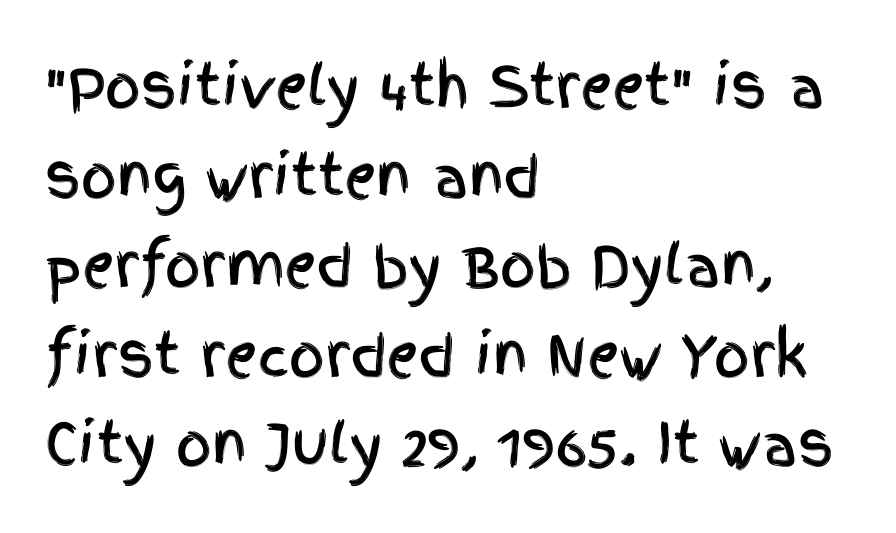
Q: Is the text italic (slanted)? A: No, it is upright.
Q: Is the typeface a serif or a sans-serif typeface? A: Sans-serif.
Q: Is the text underlined? A: No.
Q: How is the paragraph aligned? A: Left-aligned.
Q: Is the spacing between letters normal or unusually wide? A: Normal.
Q: Is the spacing between lines tight, normal or loose? A: Normal.
Q: Width (condensed, normal, or wide)? A: Condensed.
Q: x-height? A: Large.
Q: Monospaced? A: No.
